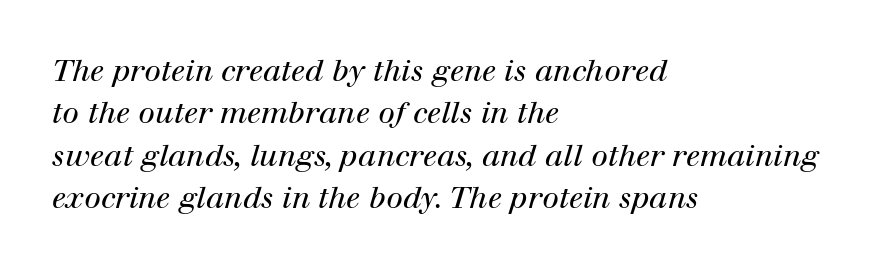
The image shows 30 px regular-weight serif type, italic (leaning right); set left-aligned, normal line spacing (1.41x), normal letter spacing, not underlined; high stroke contrast and a medium x-height.
